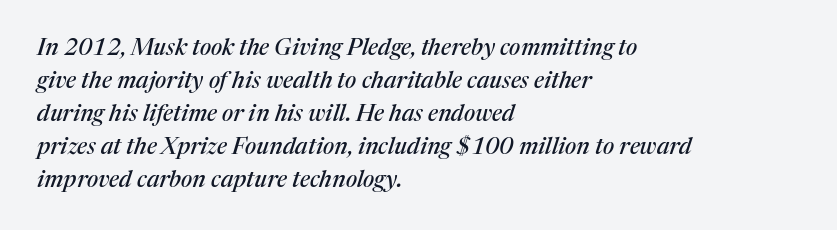
{"italic": "yes", "lean": "right", "slant_degrees": 17, "underline": "no", "align": "left", "line_spacing": "normal", "line_spacing_ratio": 1.43, "letter_spacing": "normal", "letter_spacing_em": 0.0, "glyph_px": 23}
